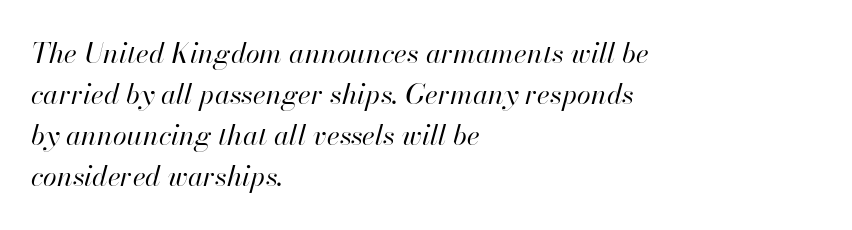
{"italic": "yes", "lean": "right", "slant_degrees": 13, "bold": "no", "weight": "regular", "width": "normal", "stroke_contrast": "high", "x_height": "small", "monospaced": "no", "underline": "no", "align": "left", "line_spacing": "normal", "line_spacing_ratio": 1.47, "letter_spacing": "normal", "letter_spacing_em": 0.0, "glyph_px": 28}
